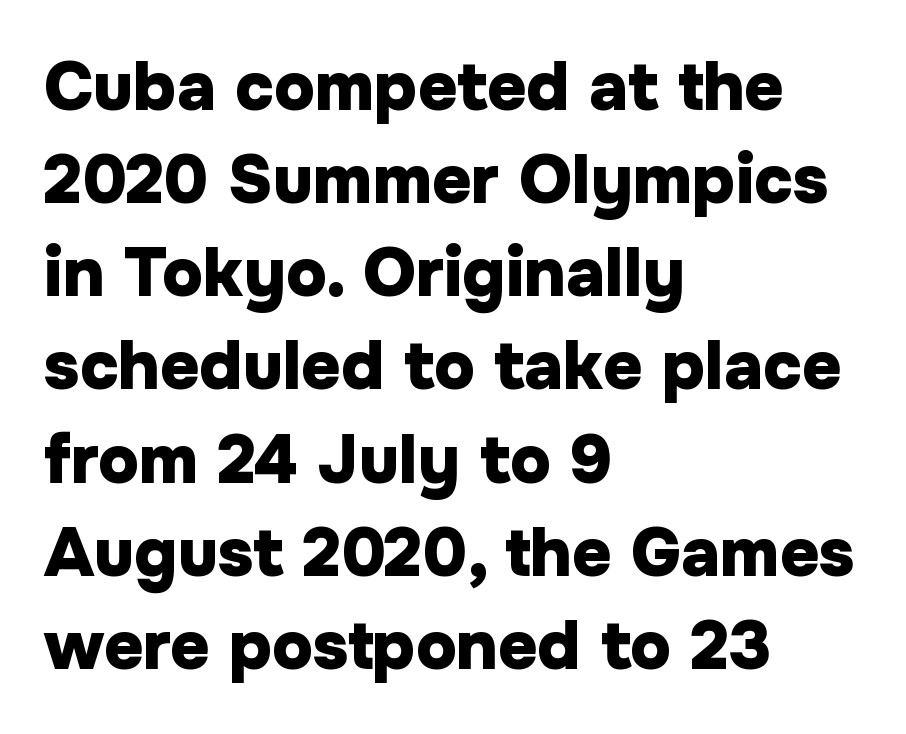
The image shows 68 px heavy sans-serif type, upright; set left-aligned, normal line spacing (1.37x), normal letter spacing, not underlined; low stroke contrast and a medium x-height.
